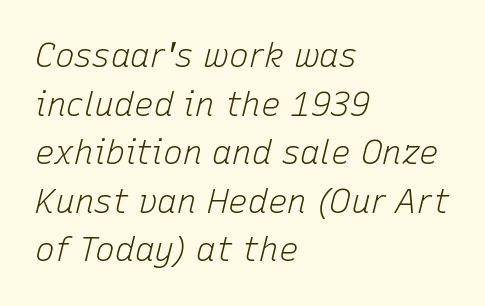
The image shows 33 px light type, italic (leaning right); set left-aligned, normal line spacing (1.47x), normal letter spacing, not underlined; low stroke contrast and a medium x-height.
